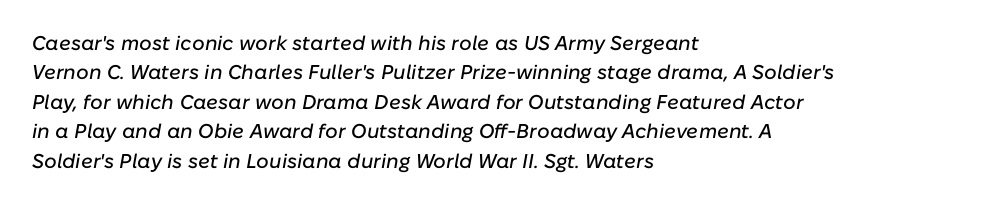
{"italic": "yes", "lean": "right", "slant_degrees": 10, "underline": "no", "align": "left", "line_spacing": "normal", "line_spacing_ratio": 1.47, "letter_spacing": "normal", "letter_spacing_em": 0.0, "glyph_px": 20}
